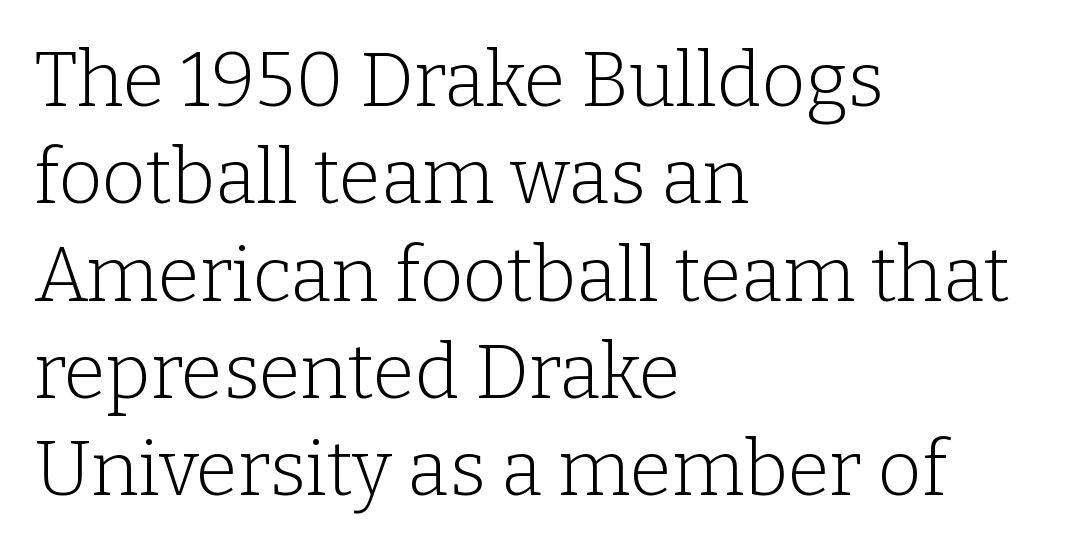
Q: Is the text bold? A: No.
Q: Is the text italic (slanted)? A: No, it is upright.
Q: Is the typeface a serif or a sans-serif typeface? A: Serif.
Q: Is the text underlined? A: No.
Q: How is the paragraph aligned? A: Left-aligned.
Q: Is the spacing between letters normal or unusually wide? A: Normal.
Q: Is the spacing between lines tight, normal or loose? A: Normal.
Q: Width (condensed, normal, or wide)? A: Normal.
Q: Stroke contrast? A: Low.
Q: x-height? A: Medium.
Q: Monospaced? A: No.
